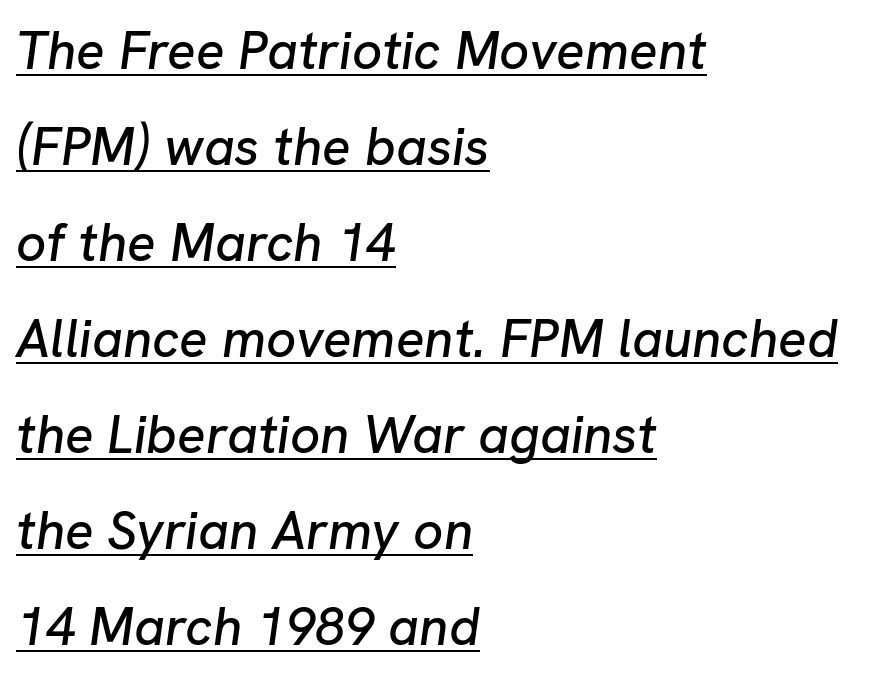
{"italic": "yes", "lean": "right", "slant_degrees": 8, "width": "normal", "stroke_contrast": "low", "x_height": "medium", "monospaced": "no", "underline": "yes", "align": "left", "line_spacing_ratio": 1.81, "letter_spacing": "normal", "letter_spacing_em": 0.0, "glyph_px": 53}
